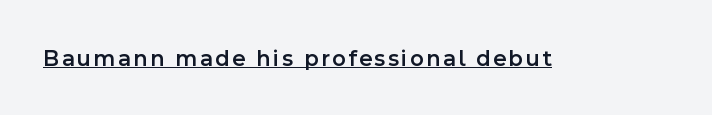
{"italic": "no", "bold": "semi", "underline": "yes", "glyph_px": 23}
